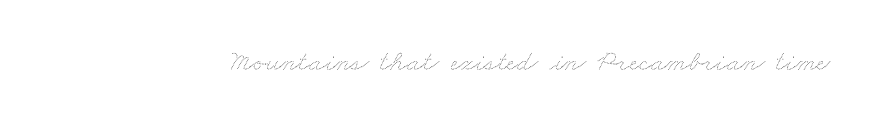
The image shows 29 px thin, wide type; set normal letter spacing, not underlined; medium stroke contrast and a small x-height.
